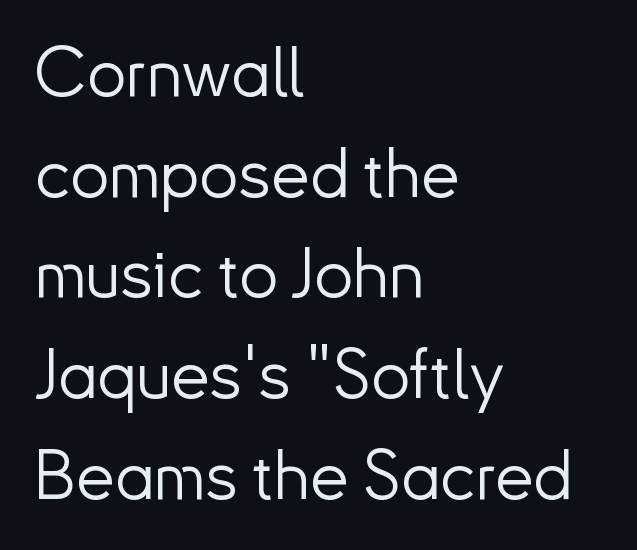
The letters advance in unequal steps, a hallmark of proportional type. Unlike italic type, these characters show no tilt at all. Weight class: somewhere from thin through regular. Line starts are locked; line ends wander. The words here are not underlined. This block has exactly the height ordinary leading produces.
